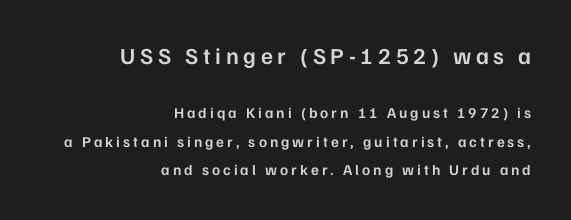
{"italic": "no", "bold": "semi", "underline": "no", "align": "right", "line_spacing": "loose", "line_spacing_ratio": 1.9, "letter_spacing": "wide", "letter_spacing_em": 0.2, "larger_block": "first", "size_ratio": 1.53, "glyph_px": 23}
